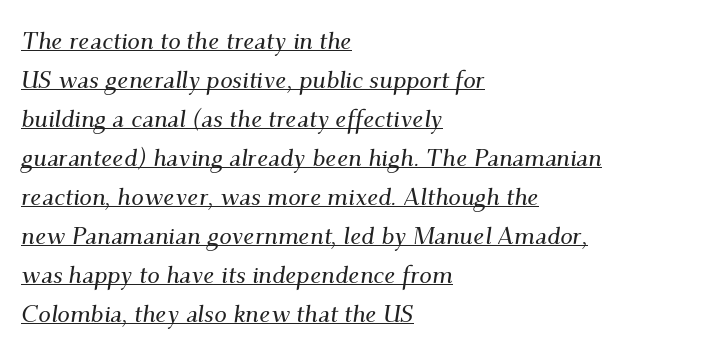
You can tell it's italic because the verticals aren't actually vertical. In designer terms, the underline attribute is active on this setting. Characters follow at the spacing the type designer built in. This sample keeps an unexceptional amount of space between lines. The lines in this sample share a left origin and differ only in where they stop.
